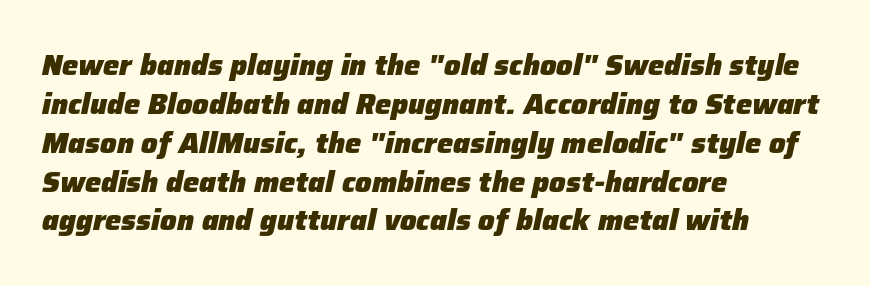
Q: Is the text bold? A: Yes.
Q: Is the text italic (slanted)? A: Yes, it leans right by about 12 degrees.
Q: Is the text underlined? A: No.
Q: How is the paragraph aligned? A: Left-aligned.
Q: Is the spacing between letters normal or unusually wide? A: Normal.
Q: Is the spacing between lines tight, normal or loose? A: Normal.
Q: Width (condensed, normal, or wide)? A: Normal.
Q: Stroke contrast? A: Low.
Q: x-height? A: Medium.
Q: Monospaced? A: No.
